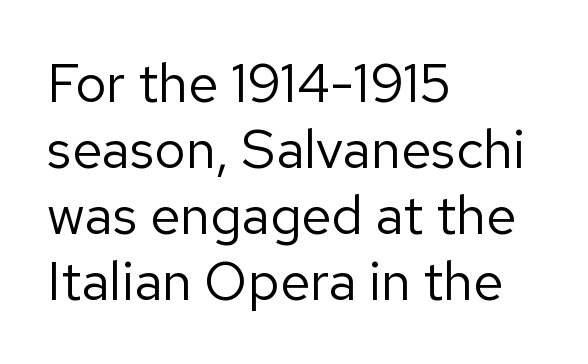
If you drew a ruler down the left edge, every line would touch it. Bold? No — there's no thickening of the strokes. Check the space under the baseline: it is left empty. A sans-serif font was chosen for this passage.
